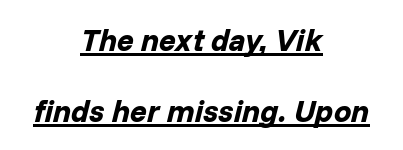
These words are printed bold, with thick strokes throughout. Visually the block forms a symmetrical silhouette, jagged on both flanks. In terms of letterspacing, this is plain default setting. These lines are rendered in a variable-pitch font. Compared with ordinary roman type, these characters are visibly tilted.
